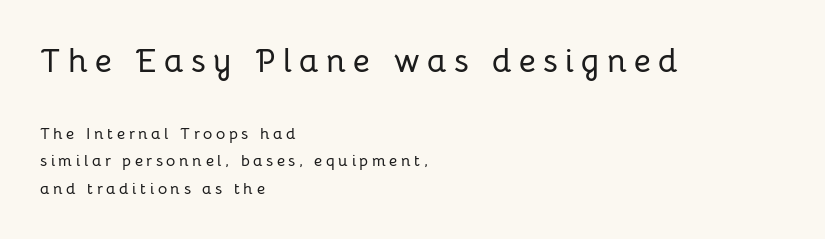
The image shows 33 px sans-serif type, upright; set left-aligned, line spacing 1.71x, unusually wide letter spacing (+0.22 em), not underlined; the first (top) block is 2.06x larger; low stroke contrast and a medium x-height.
